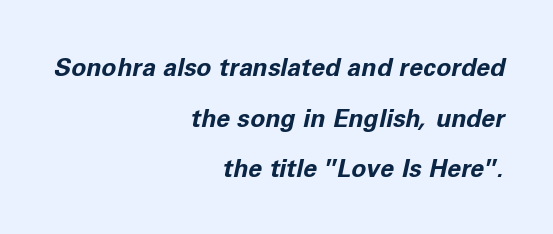
Q: Is the text bold? A: Yes.
Q: Is the text italic (slanted)? A: Yes, it leans right by about 11 degrees.
Q: Is the text underlined? A: No.
Q: How is the paragraph aligned? A: Right-aligned.
Q: Is the spacing between letters normal or unusually wide? A: Normal.
Q: Is the spacing between lines tight, normal or loose? A: Loose.
